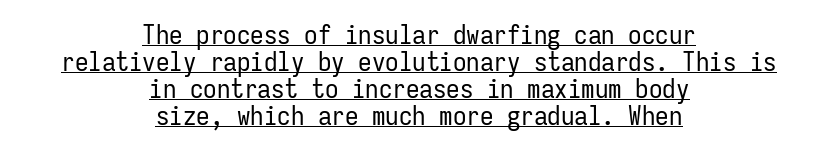
The compositor balanced each line on the midline. Upright lettering throughout. Between one letter and the next there's only the usual sliver of space. Reading down the column, the eye jumps only a short way to each next line. Is the type heavy? It reads as light-to-regular instead. These characters rest on top of a visible drawn line.
